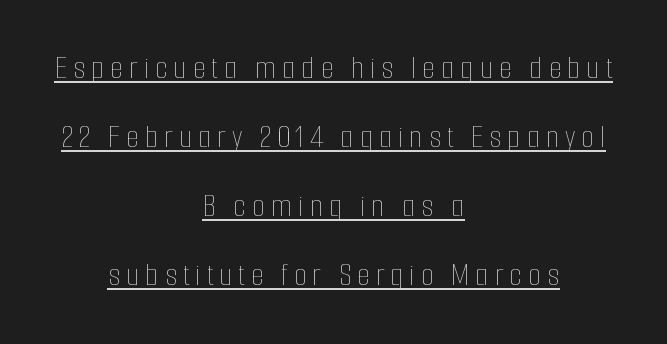
Q: Is the text bold? A: No.
Q: Is the text italic (slanted)? A: No, it is upright.
Q: Is the text underlined? A: Yes.
Q: How is the paragraph aligned? A: Centered.
Q: Is the spacing between lines tight, normal or loose? A: Loose.
Q: Width (condensed, normal, or wide)? A: Condensed.
Q: Stroke contrast? A: Low.
Q: x-height? A: Medium.
Q: Monospaced? A: No.
